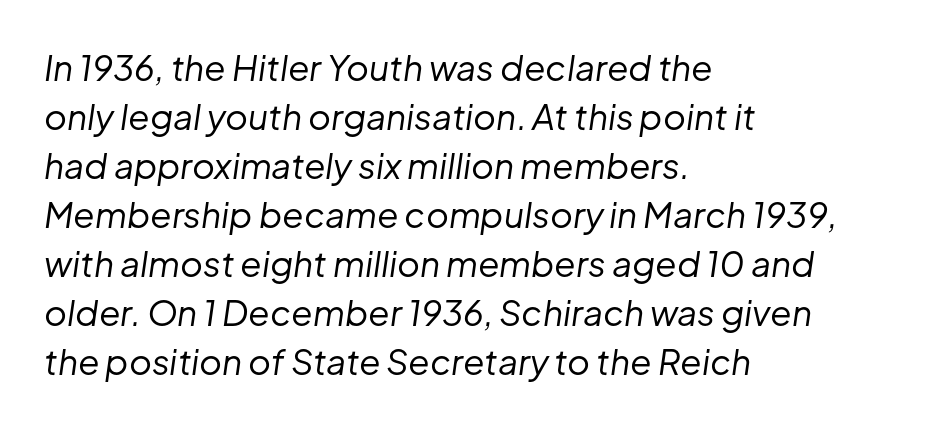
{"italic": "yes", "lean": "right", "slant_degrees": 8, "bold": "no", "weight": "regular", "width": "normal", "stroke_contrast": "low", "x_height": "medium", "monospaced": "no", "underline": "no", "align": "left", "line_spacing": "normal", "line_spacing_ratio": 1.4, "letter_spacing": "normal", "letter_spacing_em": 0.0, "glyph_px": 35}
